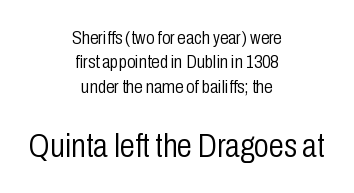
The image shows 34 px light, condensed sans-serif type, upright; set centered, normal line spacing (1.28x), normal letter spacing, not underlined; the second (bottom) block is 1.79x larger; low stroke contrast and a medium x-height.
